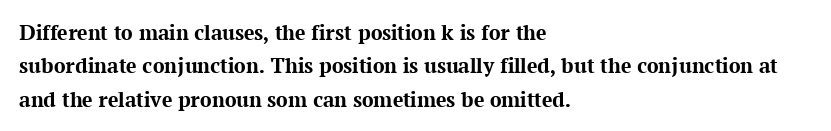
The image shows 23 px bold type, upright; set left-aligned, normal line spacing (1.45x), normal letter spacing, not underlined.
